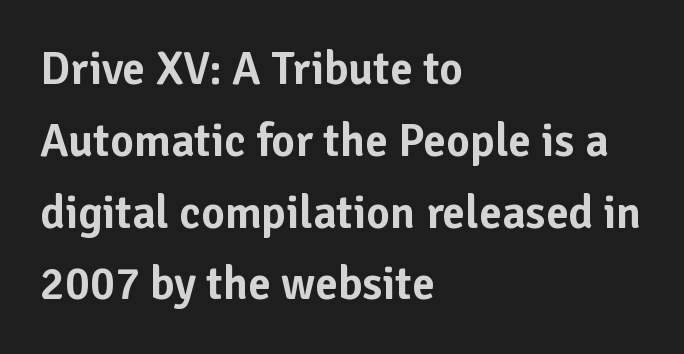
Q: Is the text italic (slanted)? A: No, it is upright.
Q: Is the typeface a serif or a sans-serif typeface? A: Sans-serif.
Q: Is the text underlined? A: No.
Q: How is the paragraph aligned? A: Left-aligned.
Q: Is the spacing between letters normal or unusually wide? A: Normal.
Q: Is the spacing between lines tight, normal or loose? A: Normal.
Q: Width (condensed, normal, or wide)? A: Normal.
Q: Stroke contrast? A: Low.
Q: x-height? A: Medium.
Q: Monospaced? A: No.
